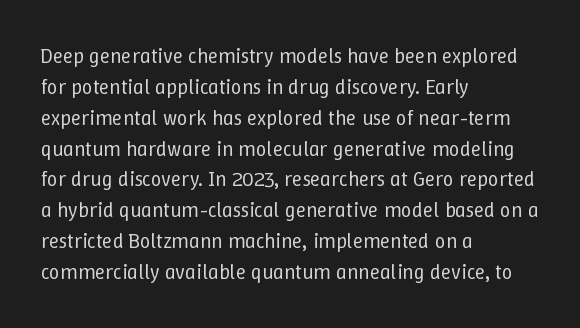
{"italic": "no", "bold": "no", "underline": "no", "align": "left", "line_spacing": "normal", "line_spacing_ratio": 1.47, "letter_spacing": "normal", "letter_spacing_em": 0.0, "glyph_px": 21}
